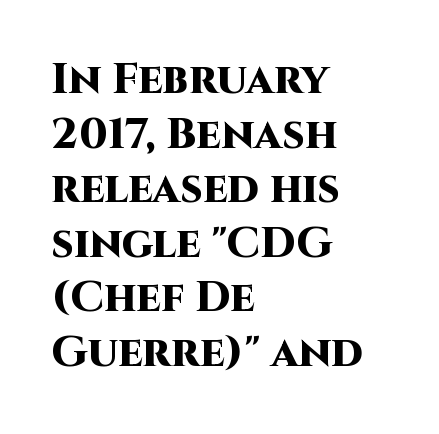
Q: Is the text bold? A: Yes.
Q: Is the text italic (slanted)? A: No, it is upright.
Q: Is the typeface a serif or a sans-serif typeface? A: Sans-serif.
Q: Is the text underlined? A: No.
Q: How is the paragraph aligned? A: Left-aligned.
Q: Is the spacing between letters normal or unusually wide? A: Normal.
Q: Is the spacing between lines tight, normal or loose? A: Normal.
Q: Width (condensed, normal, or wide)? A: Normal.
Q: Stroke contrast? A: High.
Q: x-height? A: Large.
Q: Monospaced? A: No.
